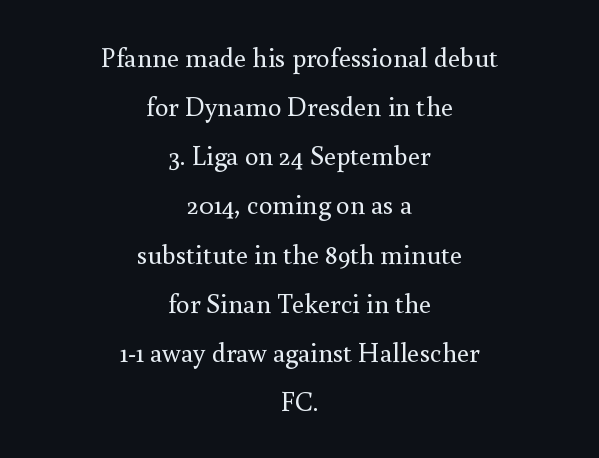
{"italic": "no", "bold": "no", "underline": "no", "align": "center", "line_spacing_ratio": 1.82, "letter_spacing": "normal", "letter_spacing_em": 0.0, "glyph_px": 27}
